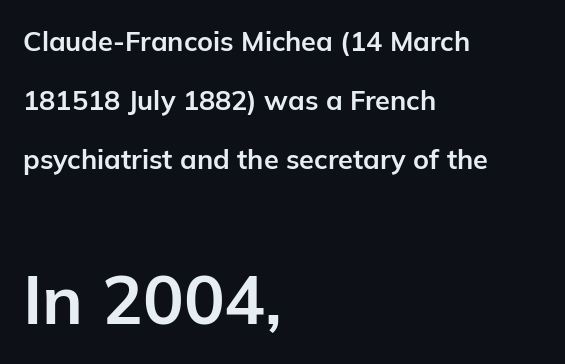
Q: Is the text bold? A: Yes.
Q: Is the text italic (slanted)? A: No, it is upright.
Q: Is the typeface a serif or a sans-serif typeface? A: Sans-serif.
Q: Is the text underlined? A: No.
Q: How is the paragraph aligned? A: Left-aligned.
Q: Is the spacing between letters normal or unusually wide? A: Normal.
Q: Is the spacing between lines tight, normal or loose? A: Loose.
Q: Which block of text is set in a larger size, the first (top) or the second (bottom)? A: The second (bottom) one.
Q: Width (condensed, normal, or wide)? A: Normal.
Q: Stroke contrast? A: Low.
Q: x-height? A: Medium.
Q: Monospaced? A: No.
